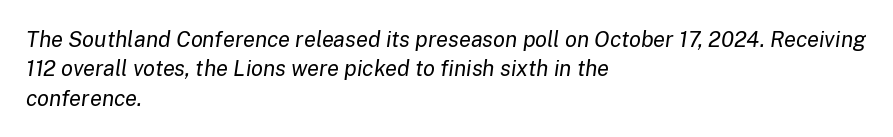
Q: Is the text bold? A: No.
Q: Is the text italic (slanted)? A: Yes, it leans right by about 8 degrees.
Q: Is the text underlined? A: No.
Q: How is the paragraph aligned? A: Left-aligned.
Q: Is the spacing between letters normal or unusually wide? A: Normal.
Q: Is the spacing between lines tight, normal or loose? A: Normal.
